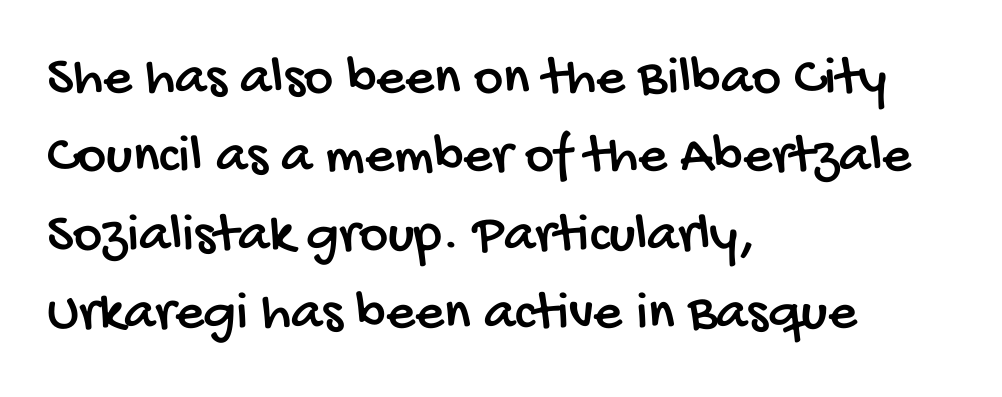
Typographically, this falls in the sans-serif category. Horizontal bands of white between lines are of average thickness. The passage shown is typed in a proportional face where columns would drift. The text block is weighted toward the left margin, trailing off unevenly rightward. Words appear dense and cohesive because spacing is normal. Only glyphs here, with clear space below each row.
